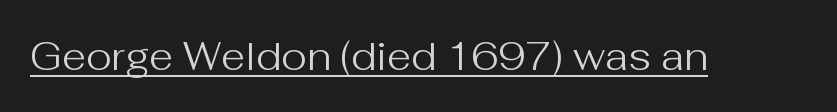
{"serif": "no", "italic": "no", "bold": "no", "weight": "regular", "width": "normal", "stroke_contrast": "medium", "x_height": "medium", "monospaced": "no", "underline": "yes", "letter_spacing": "normal", "letter_spacing_em": 0.0, "glyph_px": 39}
